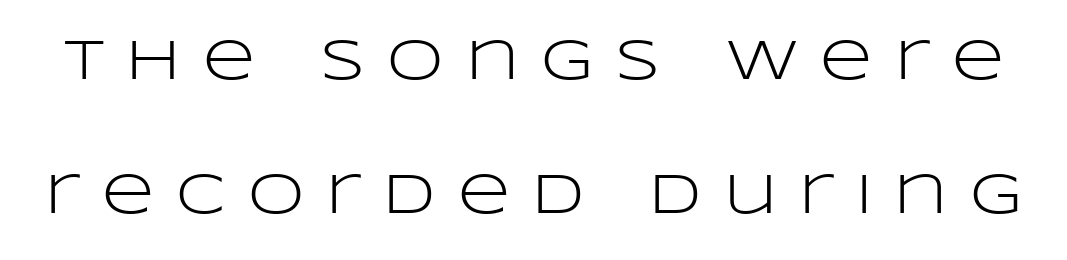
{"serif": "no", "italic": "no", "bold": "no", "weight": "light", "width": "wide", "stroke_contrast": "low", "x_height": "large", "monospaced": "no", "underline": "no", "line_spacing": "loose", "line_spacing_ratio": 2.35, "letter_spacing": "wide", "letter_spacing_em": 0.39, "glyph_px": 57}
